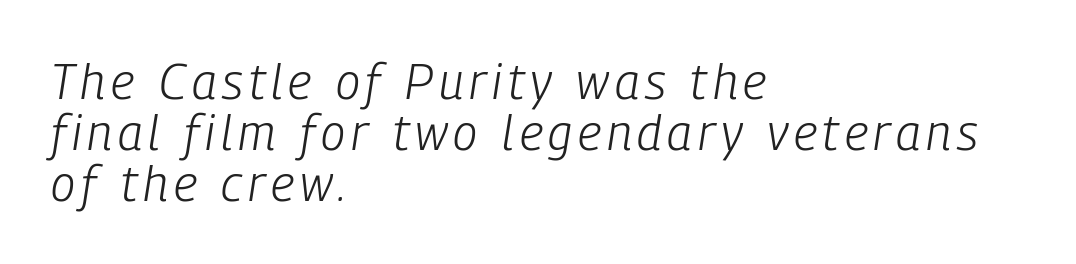
The image shows 49 px light, condensed type, italic (leaning right); set left-aligned, tight line spacing (1.04x), not underlined; low stroke contrast and a medium x-height.
